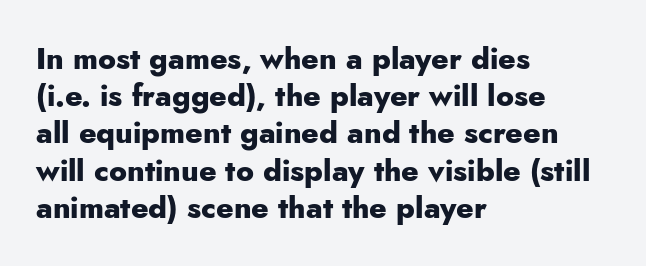
The tracking reads as untouched default to a designer's eye. Does the copy run flush right? No — it runs flush left. The space directly below the letters is spotless. Every character sits straight up, as roman type does. Stroke terminals: plain, sans-serif.
